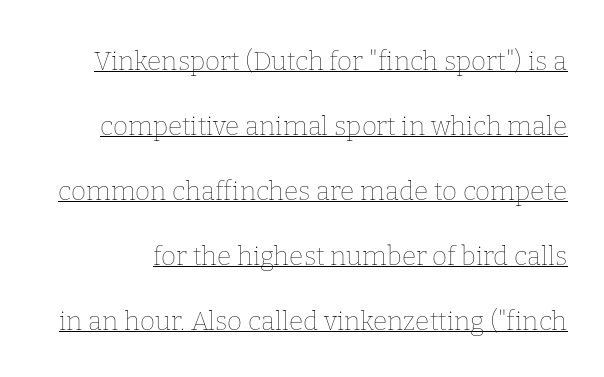
{"italic": "no", "bold": "no", "underline": "yes", "line_spacing": "loose", "line_spacing_ratio": 2.5, "letter_spacing": "normal", "letter_spacing_em": 0.0, "glyph_px": 26}
